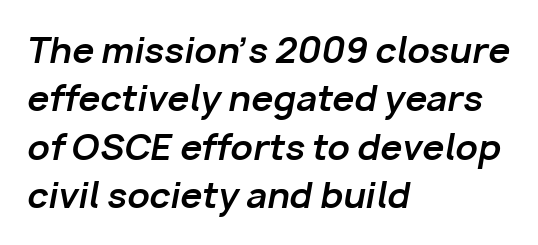
{"italic": "yes", "lean": "right", "slant_degrees": 10, "bold": "yes", "weight": "bold", "width": "normal", "stroke_contrast": "low", "x_height": "medium", "monospaced": "no", "underline": "no", "align": "left", "line_spacing": "normal", "line_spacing_ratio": 1.38, "letter_spacing": "normal", "letter_spacing_em": 0.0, "glyph_px": 35}
